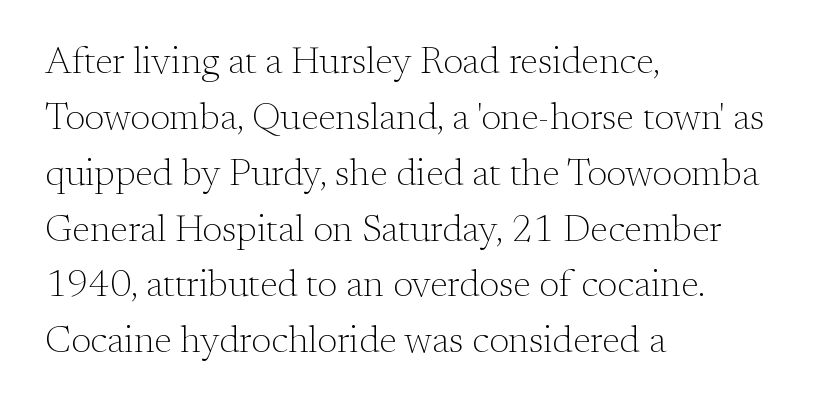
Do the characters align in a grid? No, the font is proportional. Nobody touched the tracking dial on this one. Regarding serifs, this sample has them. Weight class: somewhere from thin through regular. Is the block centered? No — it sits flush against the left margin.
